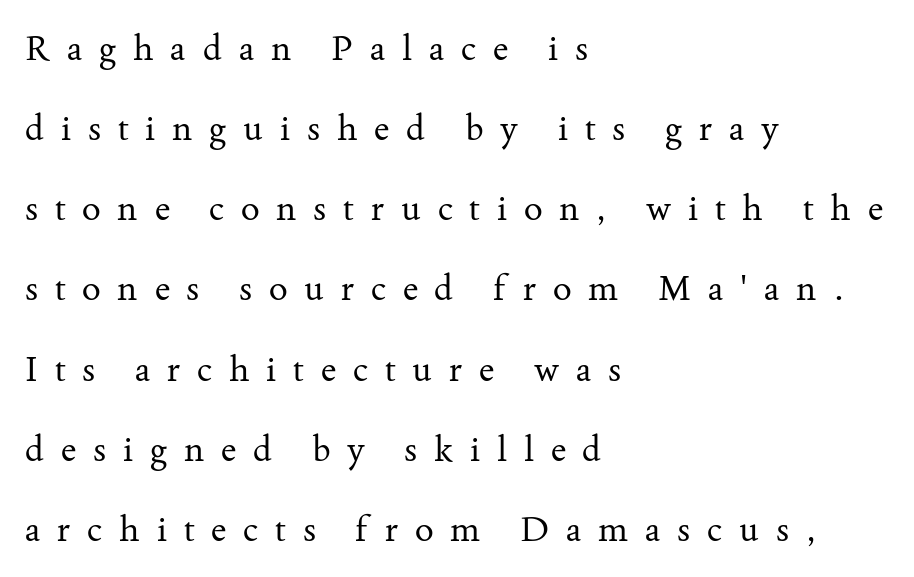
The image shows 35 px regular-weight serif type, upright; set left-aligned, loose line spacing (2.29x), unusually wide letter spacing (+0.48 em), not underlined; medium stroke contrast and a small x-height.
